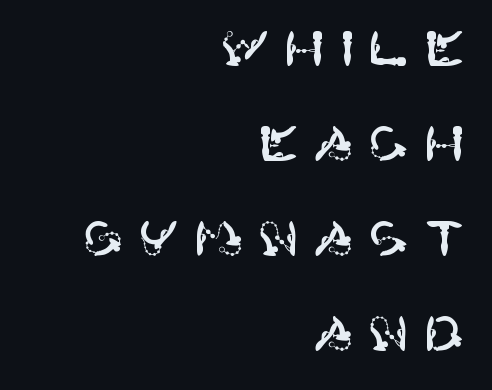
{"serif": "no", "italic": "no", "width": "normal", "stroke_contrast": "high", "x_height": "large", "underline": "no", "align": "right", "line_spacing": "loose", "line_spacing_ratio": 1.94, "letter_spacing": "wide", "letter_spacing_em": 0.29, "glyph_px": 49}
